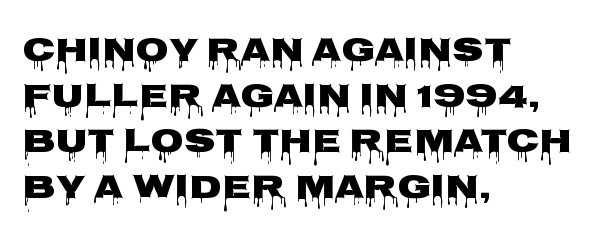
The image shows 34 px wide sans-serif type, upright; set left-aligned, normal line spacing (1.34x), normal letter spacing, not underlined; low stroke contrast and a large x-height.
